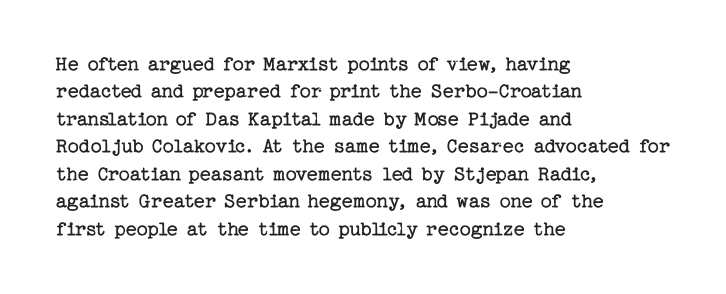
Counters stay open thanks to moderate or lighter strokes. All the whitespace from short lines collects on the right. Normally led — the rows are evenly, conventionally spaced. The glyphs are unaccompanied by any horizontal stroke below them.
